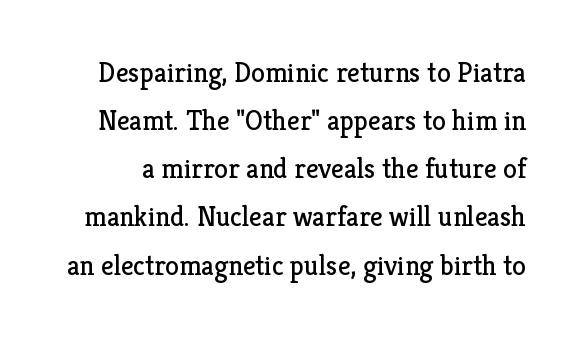
Q: Is the text bold? A: No.
Q: Is the text italic (slanted)? A: No, it is upright.
Q: Is the typeface a serif or a sans-serif typeface? A: Serif.
Q: Is the text underlined? A: No.
Q: Is the spacing between letters normal or unusually wide? A: Normal.
Q: Width (condensed, normal, or wide)? A: Normal.
Q: Stroke contrast? A: Low.
Q: x-height? A: Medium.
Q: Monospaced? A: No.
